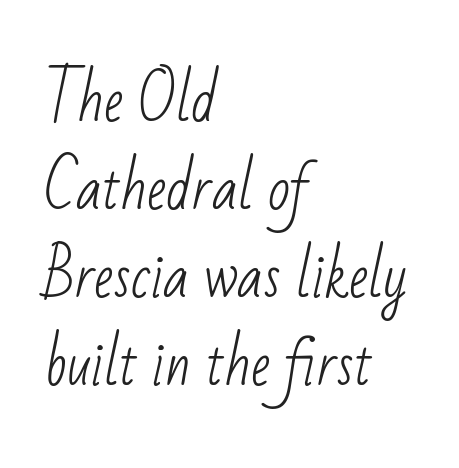
{"serif": "no", "bold": "no", "weight": "light", "width": "condensed", "stroke_contrast": "low", "x_height": "small", "monospaced": "no", "underline": "no", "align": "left", "line_spacing": "normal", "line_spacing_ratio": 1.52, "letter_spacing": "normal", "letter_spacing_em": 0.0, "glyph_px": 58}
